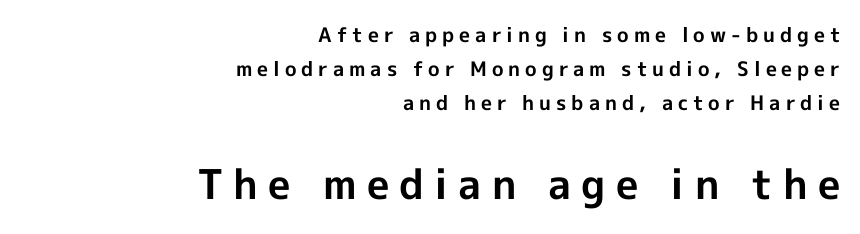
The letters advance in unequal steps, a hallmark of proportional type. In terms of weight, the rendering is a true, heavy bold. These lines were composed using upright roman letters. The following chunk of copy outweighs the initial chunk in type size. Is the block centered? No — it sits flush against the right margin.
